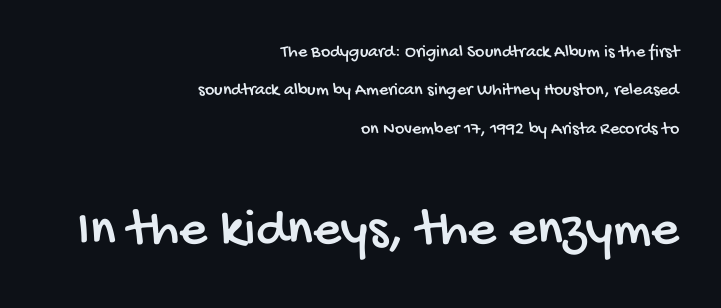
Q: Is the typeface a serif or a sans-serif typeface? A: Sans-serif.
Q: Is the text underlined? A: No.
Q: How is the paragraph aligned? A: Right-aligned.
Q: Is the spacing between letters normal or unusually wide? A: Normal.
Q: Is the spacing between lines tight, normal or loose? A: Loose.
Q: Which block of text is set in a larger size, the first (top) or the second (bottom)? A: The second (bottom) one.
Q: Width (condensed, normal, or wide)? A: Condensed.
Q: Stroke contrast? A: Low.
Q: x-height? A: Large.
Q: Monospaced? A: No.
